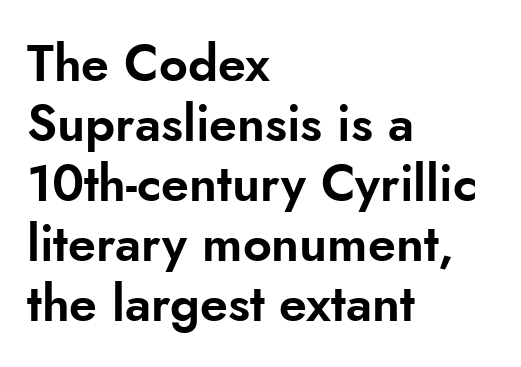
The image shows 50 px sans-serif type, upright; set left-aligned, line spacing 1.2x, normal letter spacing, not underlined; low stroke contrast and a small x-height.
